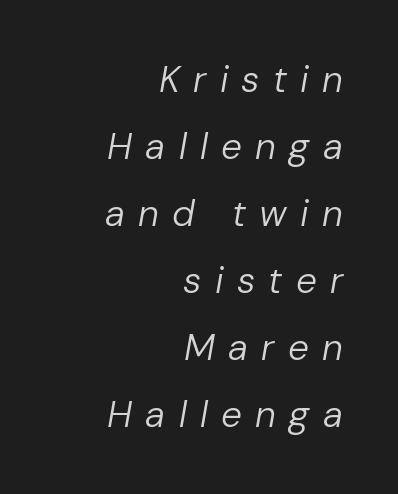
The image shows 37 px regular-weight type, italic (leaning right); set right-aligned, line spacing 1.81x, unusually wide letter spacing (+0.36 em), not underlined; low stroke contrast and a medium x-height.
